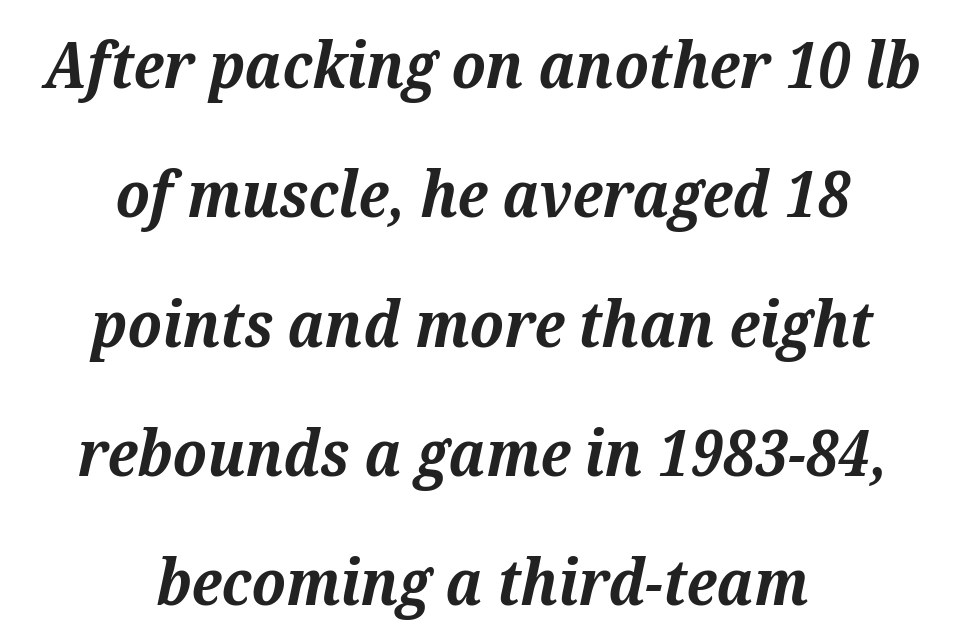
Yep, those are serifs on the letters. The setting favours the middle, as headings and verse often do. The lines are spread far apart with generous leading. Heavy, bold letterforms.
